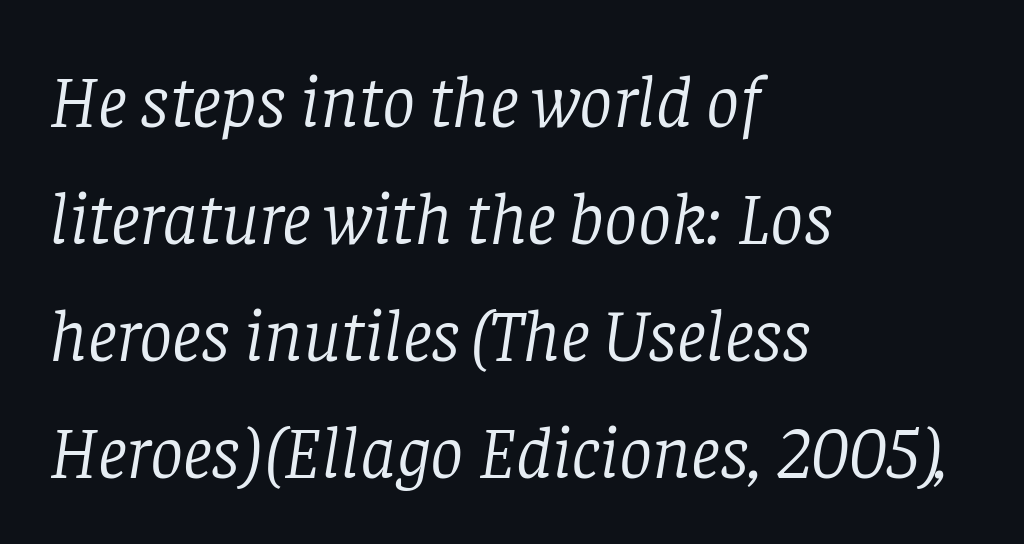
The image shows 74 px light serif type, italic (leaning right); set left-aligned, normal line spacing (1.58x), normal letter spacing, not underlined; low stroke contrast and a large x-height.
